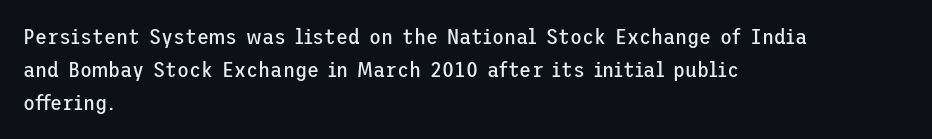
Q: Is the text bold? A: No.
Q: Is the text italic (slanted)? A: No, it is upright.
Q: Is the text underlined? A: No.
Q: How is the paragraph aligned? A: Left-aligned.
Q: Is the spacing between letters normal or unusually wide? A: Normal.
Q: Is the spacing between lines tight, normal or loose? A: Normal.
